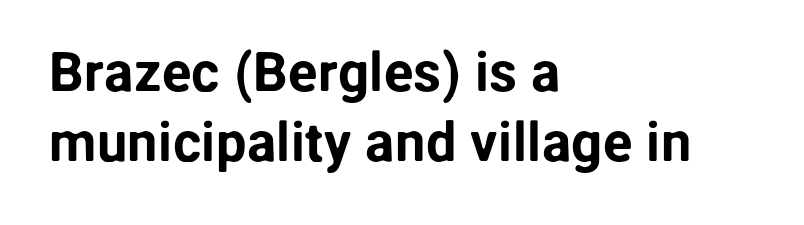
Casual observation: everything's shoved over to the left. Does the type have serifs? No, each stem ends abruptly. The baseline area is clear. Compared with typical body copy, the letter spacing here is the same. You could not count columns in this text — the font is proportionally spaced. Line spacing here is normal.
